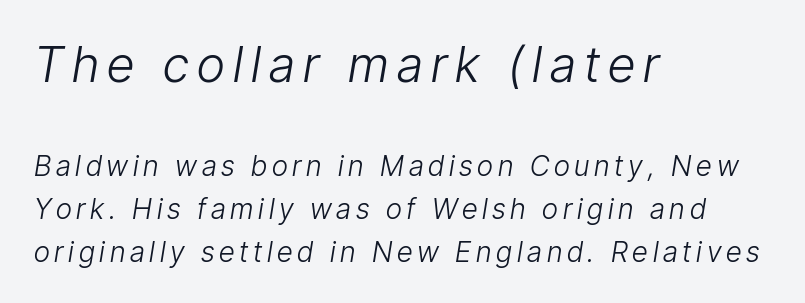
The image shows 49 px light, condensed type, italic (leaning right); set left-aligned, normal line spacing (1.53x), not underlined; the first (top) block is 1.75x larger; low stroke contrast and a medium x-height.
